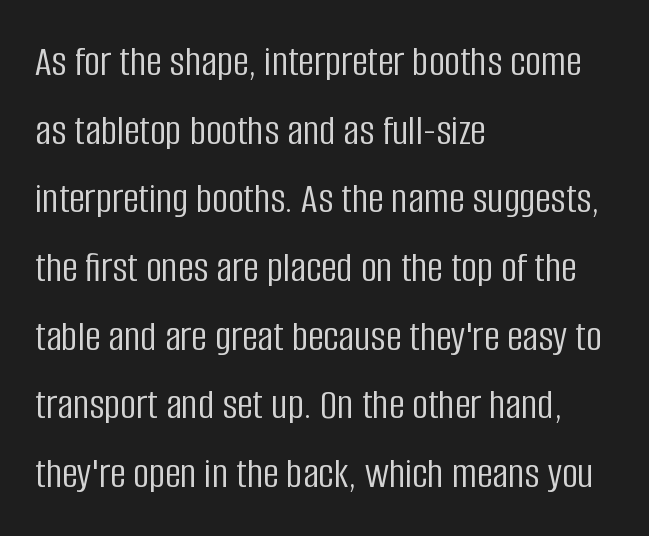
{"serif": "no", "italic": "no", "bold": "no", "weight": "light", "width": "condensed", "stroke_contrast": "low", "x_height": "large", "monospaced": "no", "underline": "no", "align": "left", "line_spacing": "normal", "line_spacing_ratio": 1.56, "letter_spacing": "normal", "letter_spacing_em": 0.0, "glyph_px": 44}
